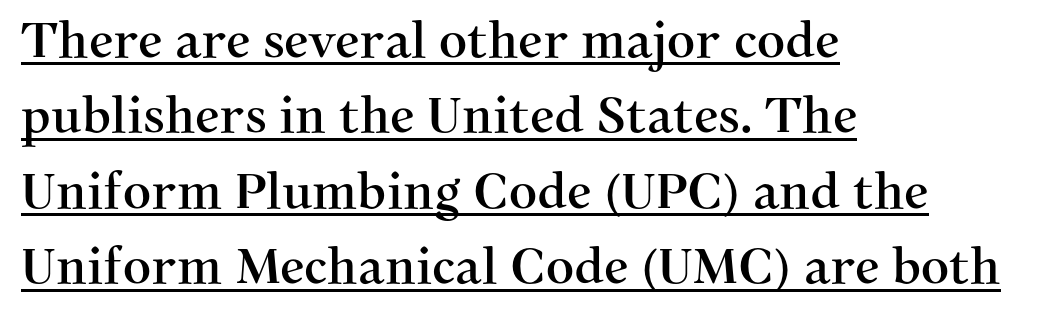
{"serif": "yes", "italic": "no", "width": "normal", "stroke_contrast": "medium", "x_height": "medium", "monospaced": "no", "underline": "yes", "align": "left", "line_spacing": "normal", "line_spacing_ratio": 1.54, "letter_spacing": "normal", "letter_spacing_em": 0.0, "glyph_px": 49}
